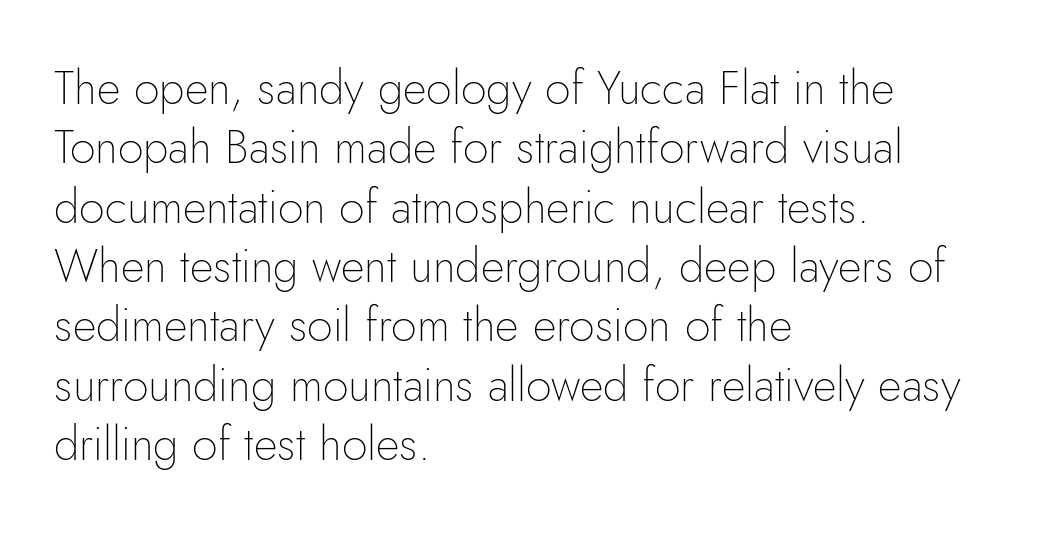
Nothing sits at the stroke ends, so this counts as sans-serif. Every character sits straight up, as roman type does. This reads as an unemphasized weight, regular at the heaviest. Students, note that the glyphs here touch the page at normal intervals.
